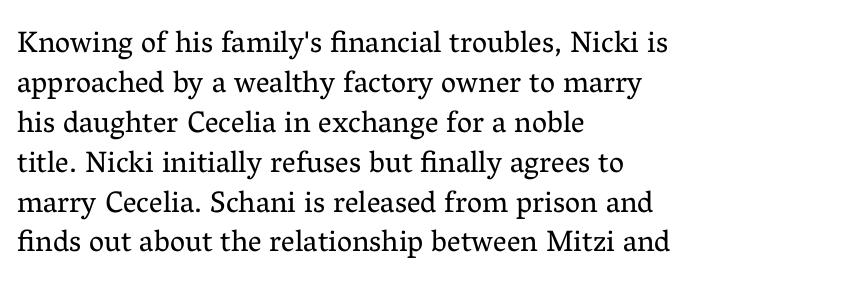
Q: Is the text bold? A: No.
Q: Is the text italic (slanted)? A: No, it is upright.
Q: Is the typeface a serif or a sans-serif typeface? A: Serif.
Q: Is the text underlined? A: No.
Q: How is the paragraph aligned? A: Left-aligned.
Q: Is the spacing between letters normal or unusually wide? A: Normal.
Q: Is the spacing between lines tight, normal or loose? A: Normal.
Q: Width (condensed, normal, or wide)? A: Normal.
Q: Stroke contrast? A: Medium.
Q: x-height? A: Medium.
Q: Monospaced? A: No.
